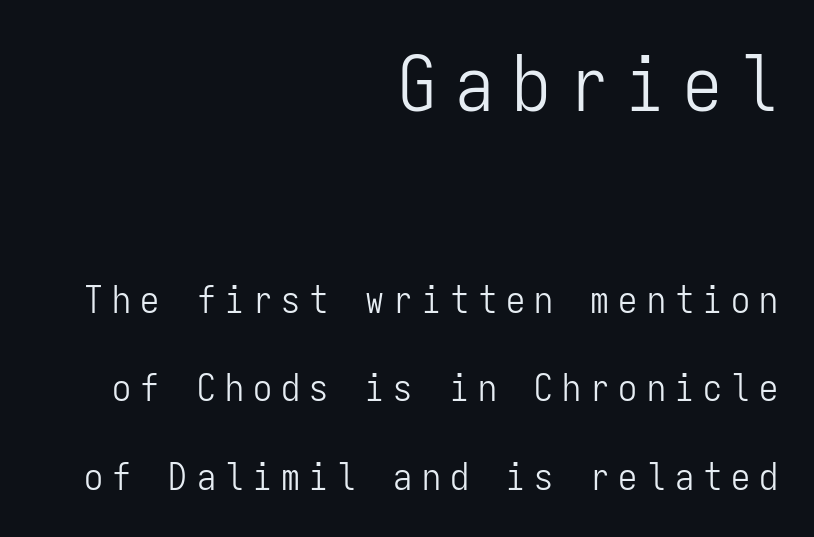
Spacing verdict: monospaced, one width for all characters. Serif or sans? Sans — the stroke terminals are bare. Words float on clear page, feet unadorned. Airy leading. Caption: upper text group enlarged, lower text group reduced.
